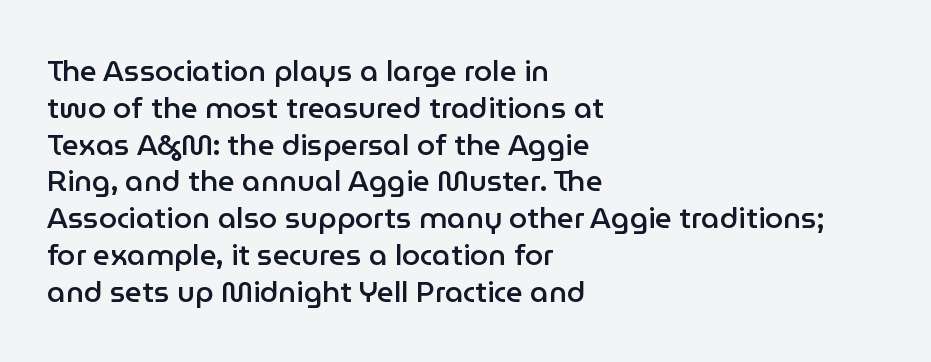
{"serif": "no", "italic": "no", "bold": "semi", "weight": "semibold", "width": "normal", "stroke_contrast": "low", "x_height": "medium", "monospaced": "no", "underline": "no", "align": "left", "line_spacing": "normal", "line_spacing_ratio": 1.27, "letter_spacing": "normal", "letter_spacing_em": 0.0, "glyph_px": 29}
